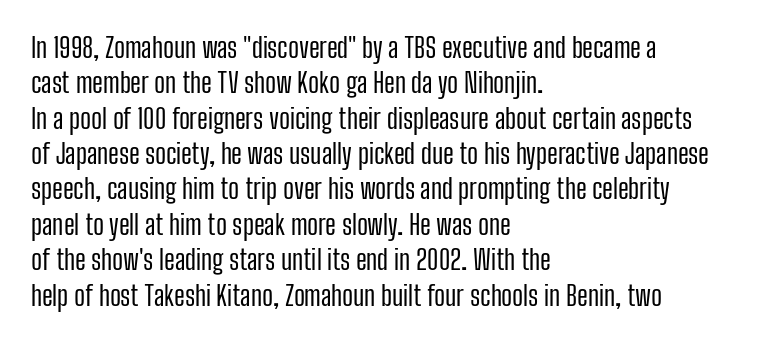
Line beginnings align vertically; line endings do not. The typography opts for an upright posture over an oblique one. Baseline-to-baseline distance is the conventional proportion of letter height. The characters are drawn with everyday or finer stroke widths. Here the glyphs are tracked normally, forming tight word shapes.
